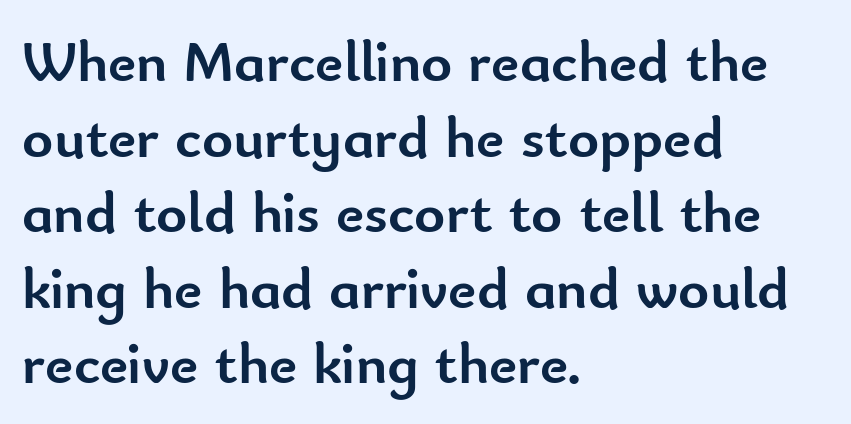
Q: Is the text bold? A: Yes.
Q: Is the text italic (slanted)? A: No, it is upright.
Q: Is the typeface a serif or a sans-serif typeface? A: Sans-serif.
Q: Is the text underlined? A: No.
Q: How is the paragraph aligned? A: Left-aligned.
Q: Is the spacing between letters normal or unusually wide? A: Normal.
Q: Is the spacing between lines tight, normal or loose? A: Normal.
Q: Width (condensed, normal, or wide)? A: Normal.
Q: Stroke contrast? A: Low.
Q: x-height? A: Small.
Q: Monospaced? A: No.
